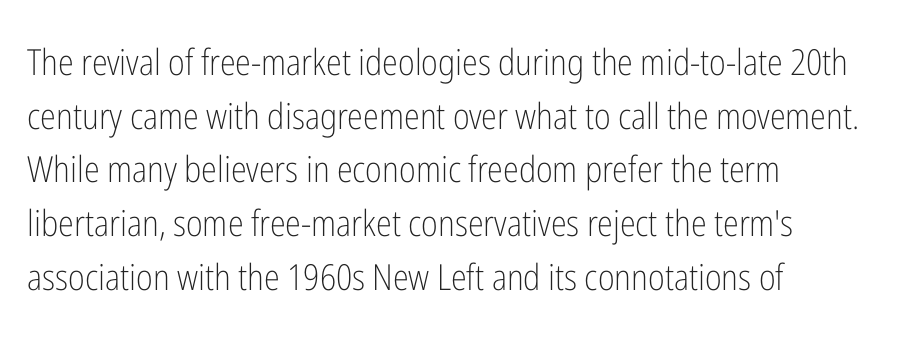
{"serif": "no", "italic": "no", "bold": "no", "weight": "light", "width": "condensed", "stroke_contrast": "low", "x_height": "medium", "monospaced": "no", "underline": "no", "align": "left", "line_spacing": "normal", "line_spacing_ratio": 1.49, "letter_spacing": "normal", "letter_spacing_em": 0.0, "glyph_px": 36}
